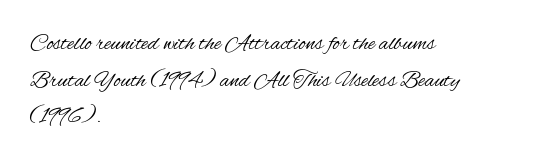
Q: Is the text bold? A: No.
Q: Is the text italic (slanted)? A: Yes.
Q: Is the text underlined? A: No.
Q: How is the paragraph aligned? A: Left-aligned.
Q: Is the spacing between letters normal or unusually wide? A: Normal.
Q: Is the spacing between lines tight, normal or loose? A: Normal.
